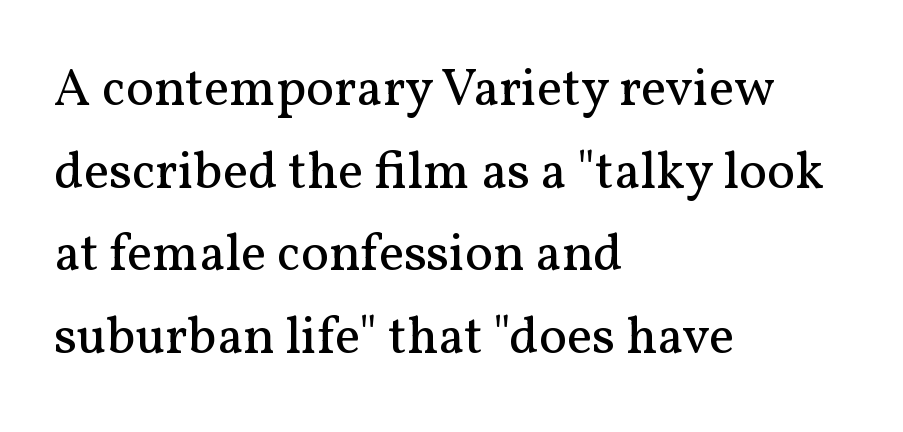
The space directly below the letters is spotless. The rendering uses natural spacing where letterforms have individual widths. The designer went with a serif here, giving each stem small feet. The strokes are not fattened; the text isn't bold. A student would call this left alignment; a typographer would say flush left, rag right.
